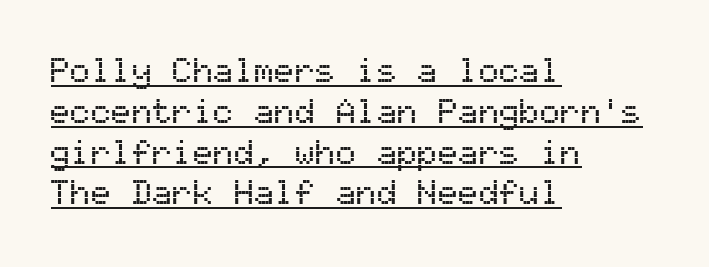
The image shows 34 px sans-serif type, upright, monospaced; set left-aligned, line spacing 1.2x, normal letter spacing, underlined; medium stroke contrast and a medium x-height.
